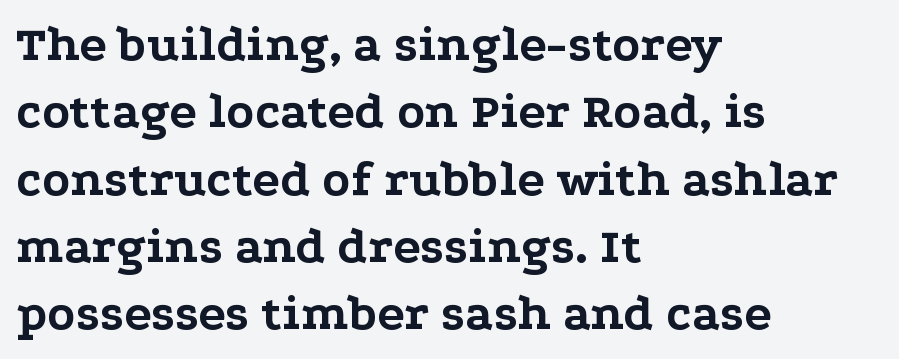
{"serif": "yes", "italic": "no", "bold": "yes", "weight": "bold", "width": "wide", "stroke_contrast": "low", "x_height": "medium", "monospaced": "no", "underline": "no", "align": "left", "line_spacing": "normal", "line_spacing_ratio": 1.32, "letter_spacing": "normal", "letter_spacing_em": 0.0, "glyph_px": 51}
